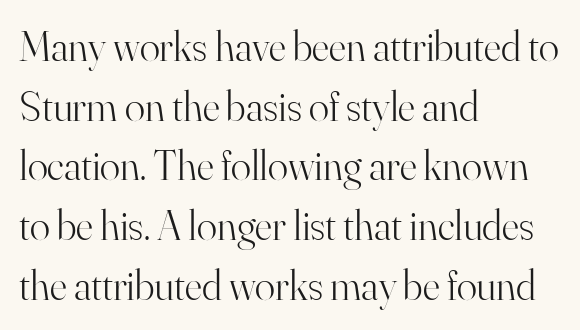
{"serif": "yes", "italic": "no", "bold": "no", "weight": "light", "width": "normal", "stroke_contrast": "high", "x_height": "small", "monospaced": "no", "underline": "no", "align": "left", "line_spacing": "normal", "line_spacing_ratio": 1.42, "letter_spacing": "normal", "letter_spacing_em": 0.0, "glyph_px": 42}
